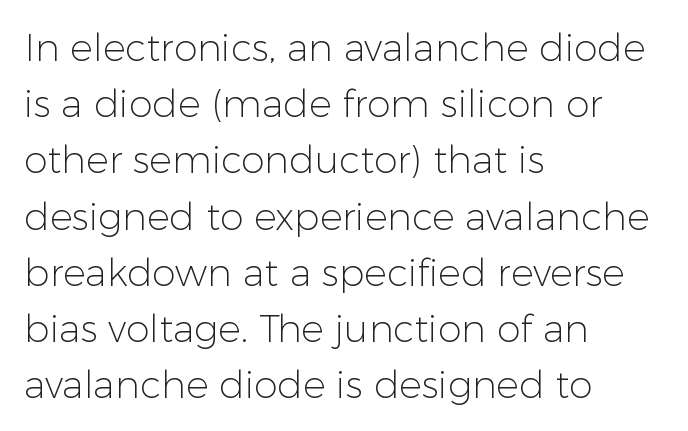
{"serif": "no", "italic": "no", "bold": "no", "weight": "light", "width": "normal", "stroke_contrast": "low", "x_height": "medium", "monospaced": "no", "underline": "no", "align": "left", "line_spacing": "normal", "line_spacing_ratio": 1.48, "letter_spacing": "normal", "letter_spacing_em": 0.0, "glyph_px": 38}
